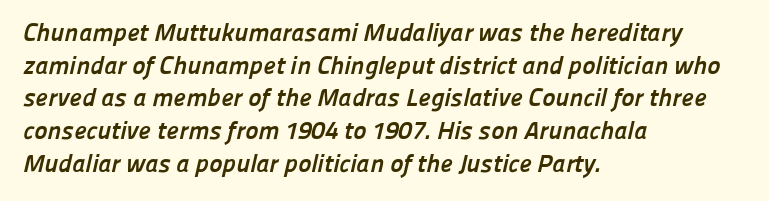
{"bold": "yes", "underline": "no", "align": "left", "line_spacing": "normal", "line_spacing_ratio": 1.31, "letter_spacing": "normal", "letter_spacing_em": 0.0, "glyph_px": 25}
